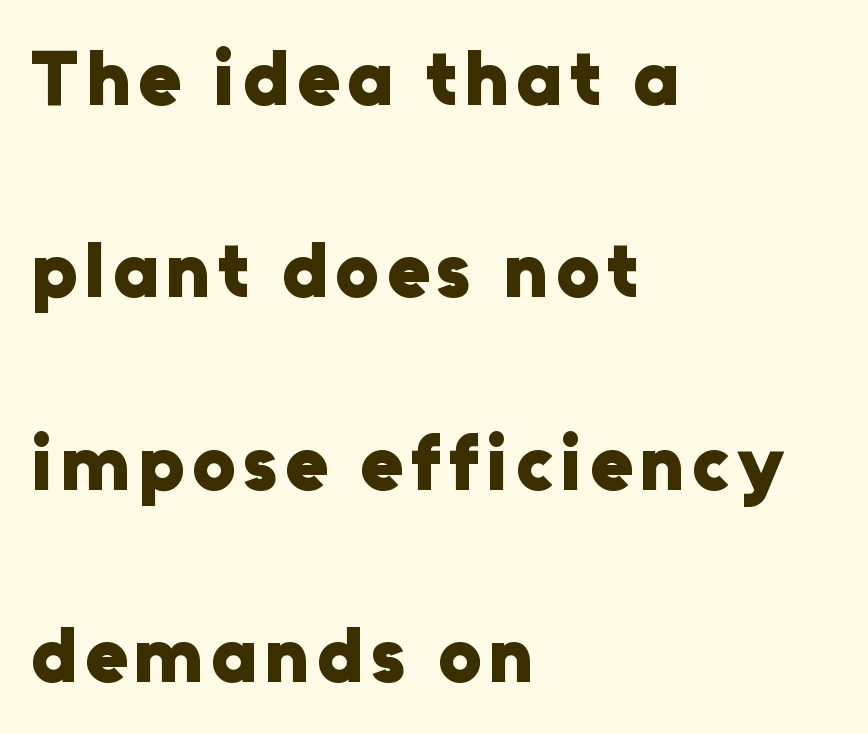
{"serif": "no", "italic": "no", "bold": "yes", "weight": "heavy", "width": "normal", "stroke_contrast": "low", "x_height": "medium", "monospaced": "no", "underline": "no", "align": "left", "line_spacing": "loose", "line_spacing_ratio": 2.5, "glyph_px": 77}
